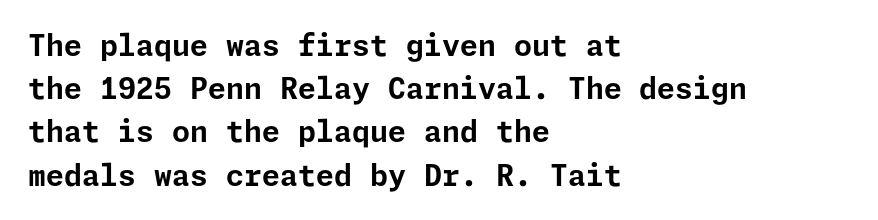
Q: Is the text bold? A: Yes.
Q: Is the text italic (slanted)? A: No, it is upright.
Q: Is the typeface a serif or a sans-serif typeface? A: Sans-serif.
Q: Is the text underlined? A: No.
Q: How is the paragraph aligned? A: Left-aligned.
Q: Is the spacing between letters normal or unusually wide? A: Normal.
Q: Is the spacing between lines tight, normal or loose? A: Normal.
Q: Width (condensed, normal, or wide)? A: Normal.
Q: Stroke contrast? A: Low.
Q: x-height? A: Medium.
